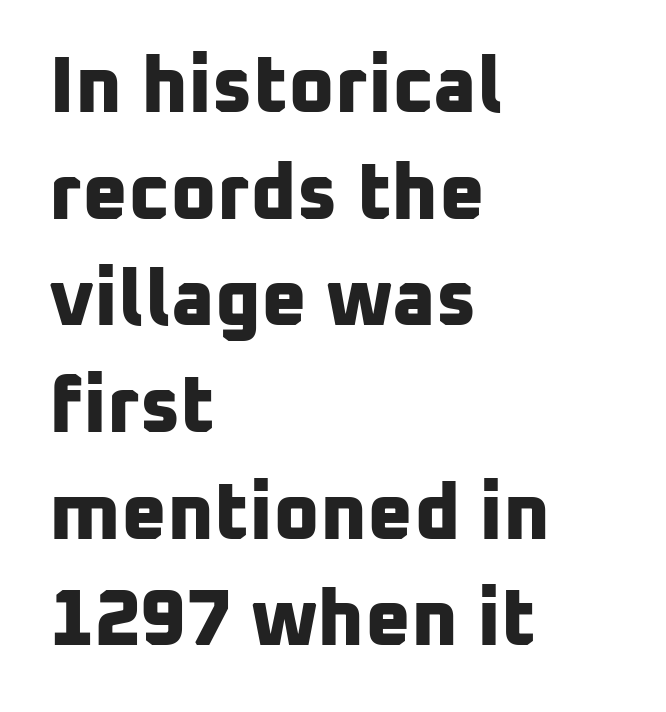
Q: Is the text bold? A: Yes.
Q: Is the typeface a serif or a sans-serif typeface? A: Sans-serif.
Q: Is the text underlined? A: No.
Q: How is the paragraph aligned? A: Left-aligned.
Q: Is the spacing between letters normal or unusually wide? A: Normal.
Q: Is the spacing between lines tight, normal or loose? A: Normal.
Q: Width (condensed, normal, or wide)? A: Normal.
Q: Stroke contrast? A: Low.
Q: x-height? A: Medium.
Q: Monospaced? A: No.
